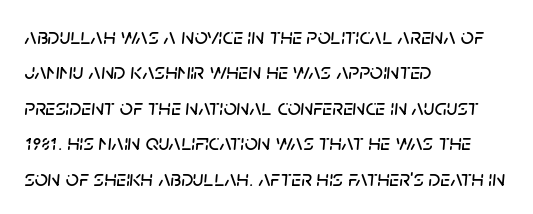
These lines keep a tight, regular rhythm from letter to letter. Lines of text with bare space underneath. The rendering applies a slant to the glyphs. Rows of type keep a routine distance in the vertical direction. Left-aligned paragraph, ragged on the right.
